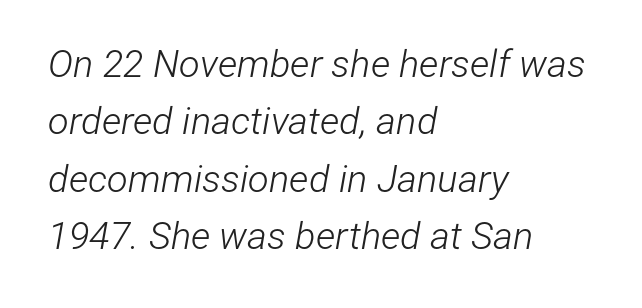
{"italic": "yes", "lean": "right", "slant_degrees": 12, "bold": "no", "weight": "light", "width": "condensed", "stroke_contrast": "low", "x_height": "medium", "monospaced": "no", "underline": "no", "align": "left", "line_spacing": "normal", "line_spacing_ratio": 1.51, "letter_spacing": "normal", "letter_spacing_em": 0.0, "glyph_px": 38}
